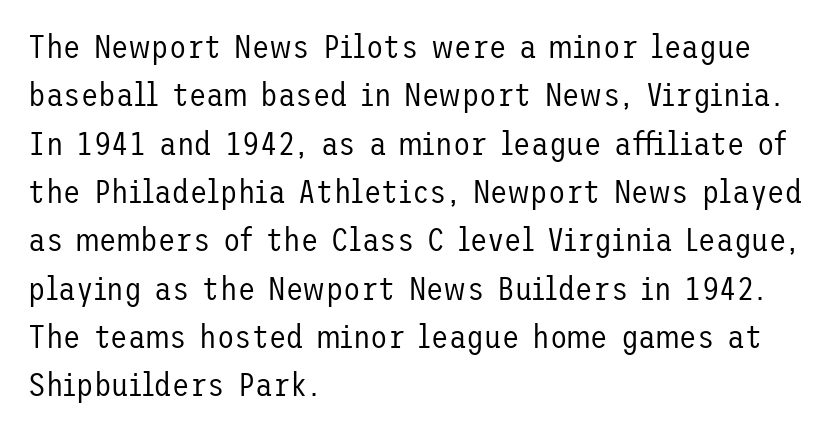
{"serif": "no", "italic": "no", "bold": "no", "weight": "regular", "width": "normal", "stroke_contrast": "low", "x_height": "medium", "underline": "no", "align": "left", "line_spacing": "normal", "line_spacing_ratio": 1.51, "letter_spacing": "normal", "letter_spacing_em": 0.0, "glyph_px": 32}
